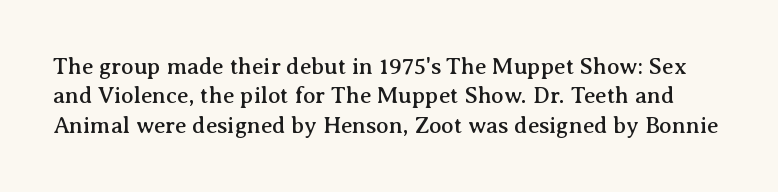
The image shows 23 px text type, upright; set normal line spacing (1.28x), normal letter spacing, not underlined.
